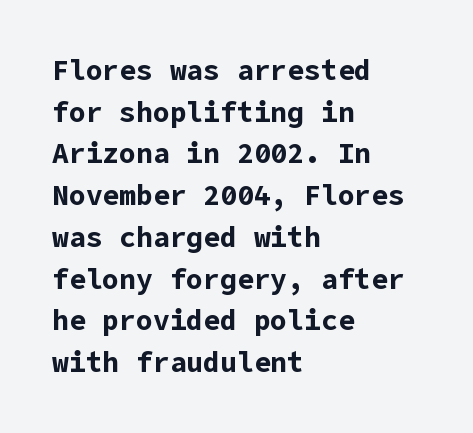
Q: Is the text bold? A: Yes.
Q: Is the text italic (slanted)? A: No, it is upright.
Q: Is the typeface a serif or a sans-serif typeface? A: Sans-serif.
Q: Is the text underlined? A: No.
Q: How is the paragraph aligned? A: Left-aligned.
Q: Is the spacing between letters normal or unusually wide? A: Normal.
Q: Is the spacing between lines tight, normal or loose? A: Normal.
Q: Width (condensed, normal, or wide)? A: Normal.
Q: Stroke contrast? A: Low.
Q: x-height? A: Medium.
